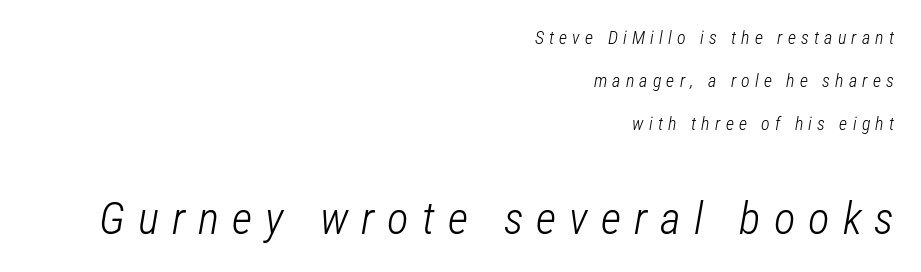
Q: Is the text bold? A: No.
Q: Is the text italic (slanted)? A: Yes, it leans right by about 12 degrees.
Q: Is the text underlined? A: No.
Q: How is the paragraph aligned? A: Right-aligned.
Q: Is the spacing between letters normal or unusually wide? A: Unusually wide.
Q: Is the spacing between lines tight, normal or loose? A: Loose.
Q: Which block of text is set in a larger size, the first (top) or the second (bottom)? A: The second (bottom) one.
Q: Width (condensed, normal, or wide)? A: Condensed.
Q: Stroke contrast? A: Low.
Q: x-height? A: Medium.
Q: Monospaced? A: No.
